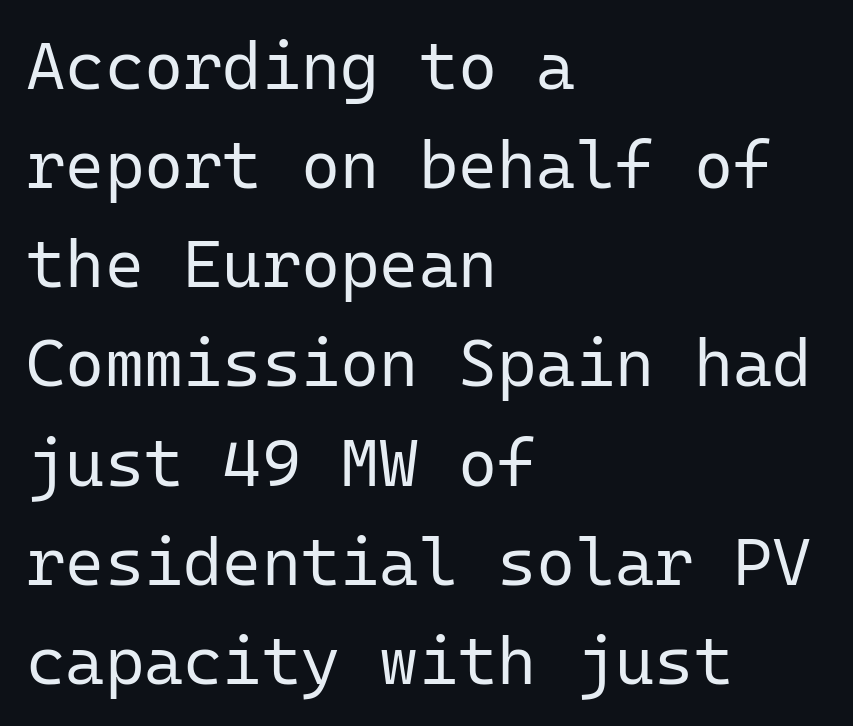
{"serif": "no", "italic": "no", "bold": "no", "weight": "regular", "width": "normal", "stroke_contrast": "low", "x_height": "medium", "monospaced": "yes", "underline": "no", "align": "left", "line_spacing": "normal", "line_spacing_ratio": 1.48, "letter_spacing": "normal", "letter_spacing_em": 0.0, "glyph_px": 67}
